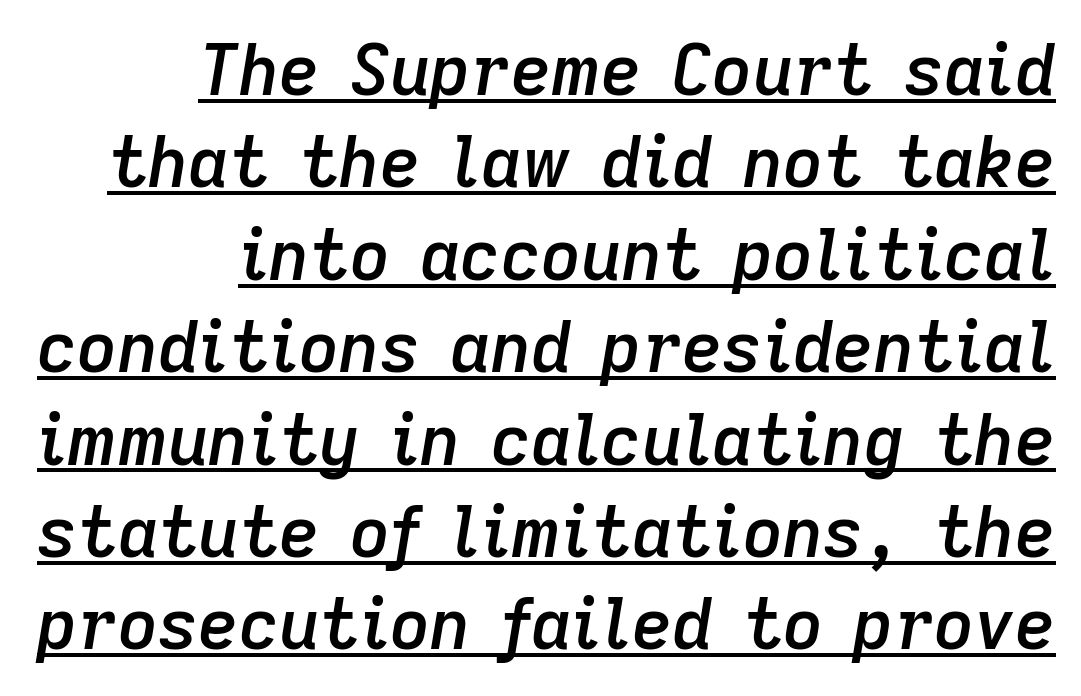
{"italic": "yes", "lean": "right", "slant_degrees": 9, "bold": "semi", "weight": "semibold", "width": "normal", "stroke_contrast": "low", "x_height": "medium", "monospaced": "no", "underline": "yes", "align": "right", "line_spacing": "normal", "line_spacing_ratio": 1.32, "letter_spacing": "normal", "letter_spacing_em": 0.0, "glyph_px": 70}
